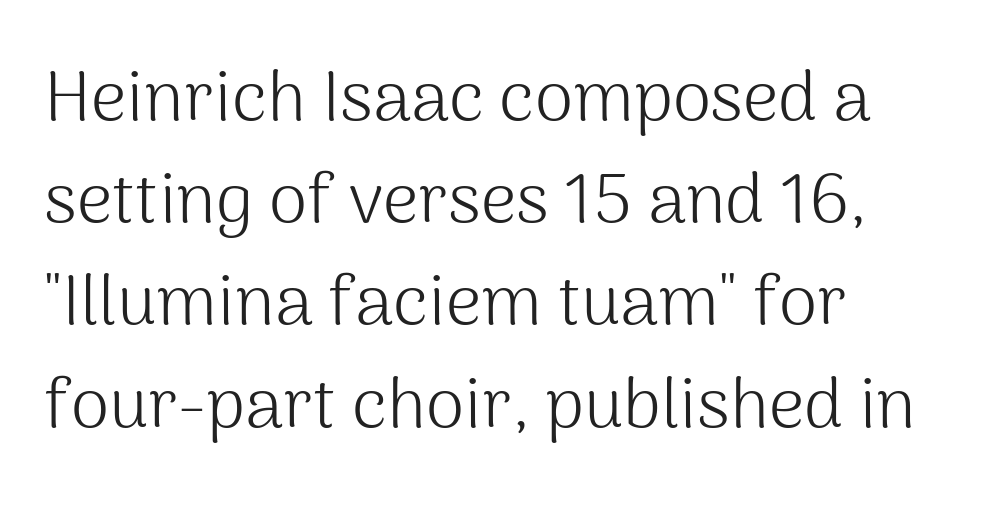
{"serif": "no", "italic": "no", "bold": "no", "weight": "light", "width": "normal", "stroke_contrast": "medium", "x_height": "medium", "monospaced": "no", "underline": "no", "align": "left", "line_spacing": "normal", "line_spacing_ratio": 1.46, "letter_spacing": "normal", "letter_spacing_em": 0.0, "glyph_px": 70}
